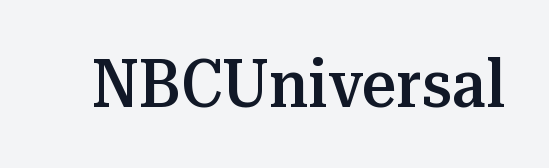
{"serif": "yes", "italic": "no", "bold": "semi", "weight": "semibold", "width": "normal", "stroke_contrast": "medium", "x_height": "medium", "monospaced": "no", "underline": "no", "letter_spacing": "normal", "letter_spacing_em": 0.0, "glyph_px": 67}
